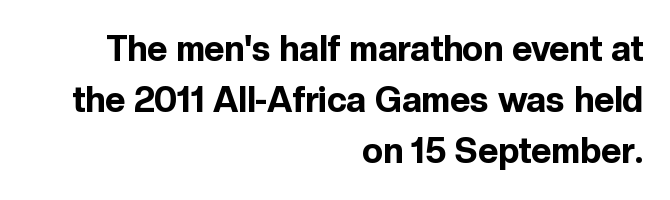
As a designer I'd log this as weight 700, bold. Do the characters align in a grid? No, the font is proportional. This is roman type, the default non-slanted kind. Each word holds together tightly as a unit, with standard inter-letter gaps. Students, observe: this is what conventionally led text looks like. Only glyphs here, with clear space below each row.
